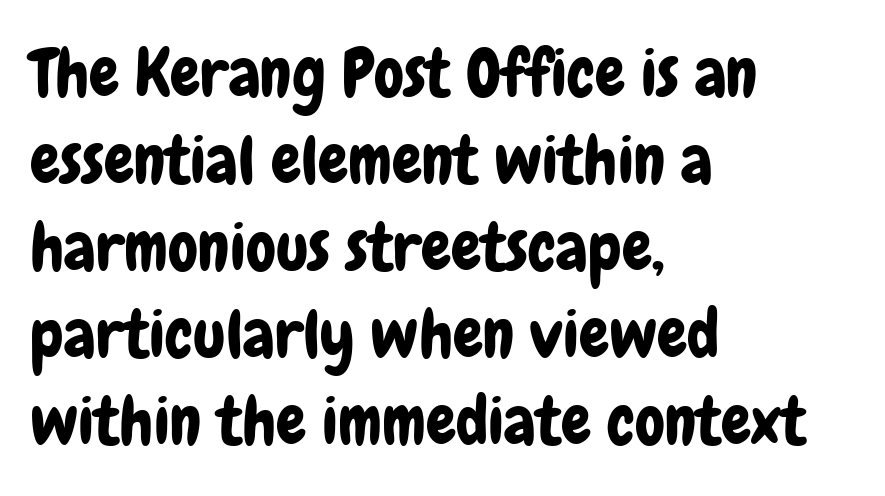
Q: Is the text italic (slanted)? A: No, it is upright.
Q: Is the typeface a serif or a sans-serif typeface? A: Sans-serif.
Q: Is the text underlined? A: No.
Q: How is the paragraph aligned? A: Left-aligned.
Q: Is the spacing between letters normal or unusually wide? A: Normal.
Q: Is the spacing between lines tight, normal or loose? A: Normal.
Q: Width (condensed, normal, or wide)? A: Condensed.
Q: Stroke contrast? A: Low.
Q: x-height? A: Medium.
Q: Monospaced? A: No.
